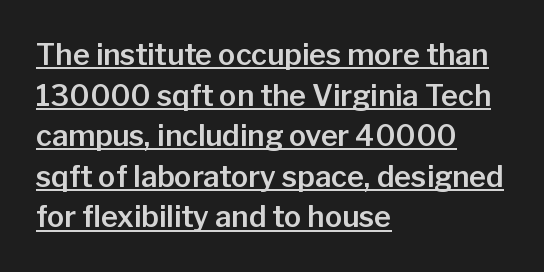
Q: Is the text italic (slanted)? A: No, it is upright.
Q: Is the typeface a serif or a sans-serif typeface? A: Sans-serif.
Q: Is the text underlined? A: Yes.
Q: How is the paragraph aligned? A: Left-aligned.
Q: Is the spacing between letters normal or unusually wide? A: Normal.
Q: Is the spacing between lines tight, normal or loose? A: Normal.
Q: Width (condensed, normal, or wide)? A: Normal.
Q: Stroke contrast? A: Low.
Q: x-height? A: Medium.
Q: Monospaced? A: No.
